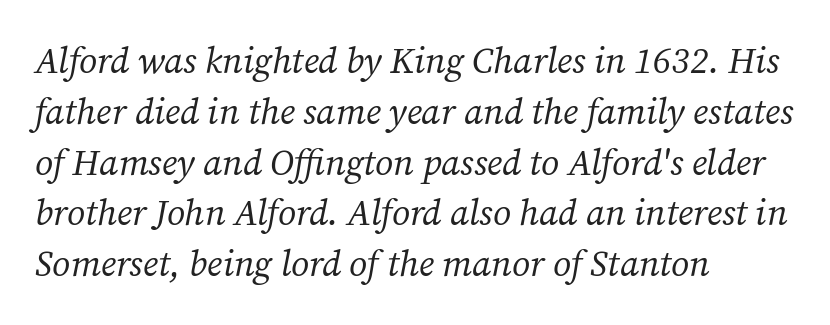
{"serif": "yes", "italic": "yes", "lean": "right", "slant_degrees": 12, "bold": "no", "weight": "regular", "width": "normal", "stroke_contrast": "medium", "x_height": "medium", "monospaced": "no", "underline": "no", "align": "left", "line_spacing": "normal", "line_spacing_ratio": 1.41, "letter_spacing": "normal", "letter_spacing_em": 0.0, "glyph_px": 36}
